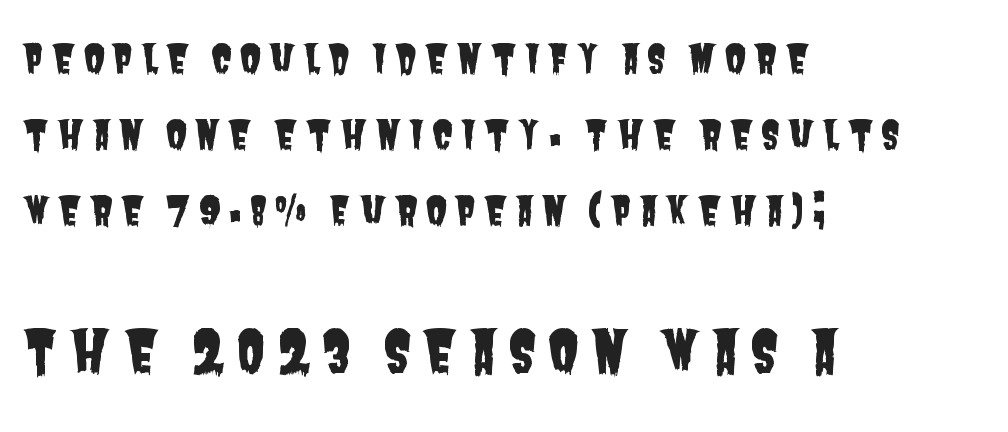
Q: Is the typeface a serif or a sans-serif typeface? A: Sans-serif.
Q: Is the text underlined? A: No.
Q: How is the paragraph aligned? A: Left-aligned.
Q: Is the spacing between lines tight, normal or loose? A: Loose.
Q: Which block of text is set in a larger size, the first (top) or the second (bottom)? A: The second (bottom) one.
Q: Width (condensed, normal, or wide)? A: Condensed.
Q: Stroke contrast? A: Low.
Q: x-height? A: Large.
Q: Monospaced? A: No.
